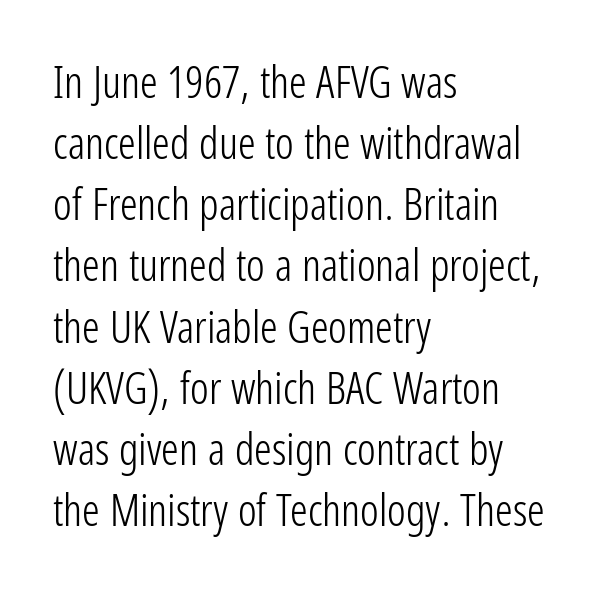
The image shows 44 px light, condensed sans-serif type, upright; set left-aligned, normal line spacing (1.39x), normal letter spacing, not underlined; low stroke contrast and a medium x-height.
